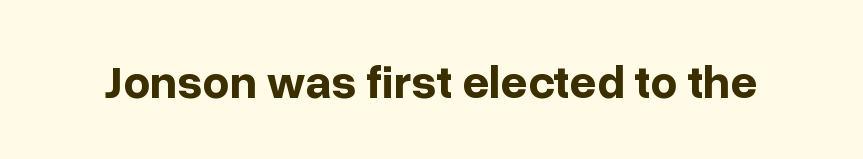
{"serif": "no", "italic": "no", "bold": "yes", "weight": "bold", "width": "normal", "stroke_contrast": "low", "x_height": "medium", "monospaced": "no", "underline": "no", "letter_spacing": "normal", "letter_spacing_em": 0.0, "glyph_px": 47}
